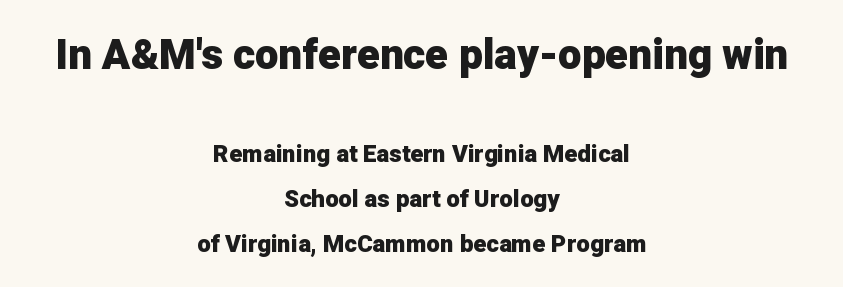
The characters display no serif detailing; their extremities are plain. Words appear dense and cohesive because spacing is normal. These words are printed bold, with thick strokes throughout. The baseline area is clear. The letters advance in unequal steps, a hallmark of proportional type.
